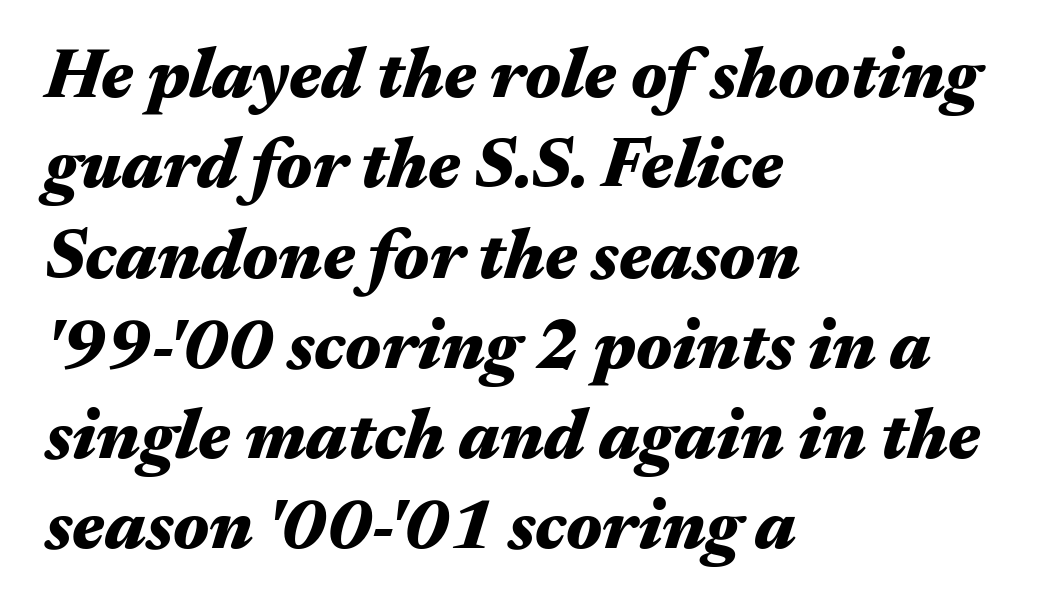
Q: Is the text bold? A: Yes.
Q: Is the text italic (slanted)? A: Yes, it leans right by about 17 degrees.
Q: Is the text underlined? A: No.
Q: How is the paragraph aligned? A: Left-aligned.
Q: Is the spacing between letters normal or unusually wide? A: Normal.
Q: Is the spacing between lines tight, normal or loose? A: Normal.
Q: Width (condensed, normal, or wide)? A: Wide.
Q: Stroke contrast? A: Medium.
Q: x-height? A: Medium.
Q: Monospaced? A: No.
